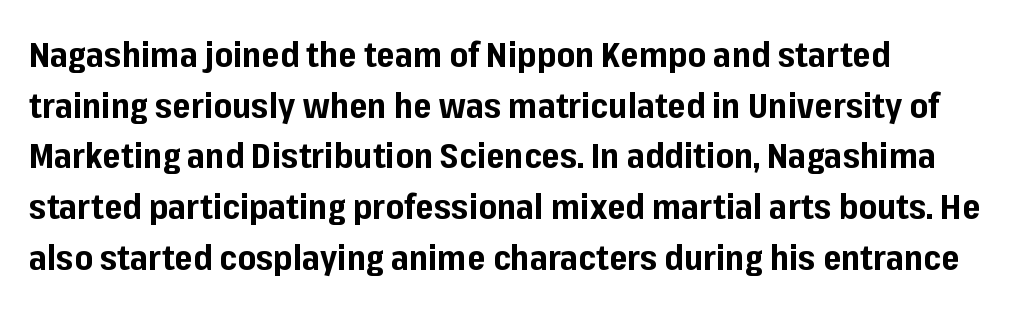
{"serif": "no", "italic": "no", "bold": "yes", "weight": "bold", "width": "normal", "stroke_contrast": "low", "x_height": "medium", "monospaced": "no", "underline": "no", "align": "left", "line_spacing": "normal", "line_spacing_ratio": 1.45, "letter_spacing": "normal", "letter_spacing_em": 0.0, "glyph_px": 35}
